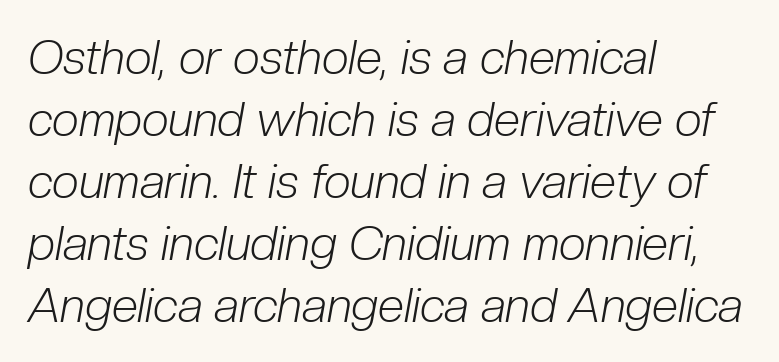
{"italic": "yes", "lean": "right", "slant_degrees": 10, "bold": "no", "weight": "light", "width": "condensed", "stroke_contrast": "low", "x_height": "medium", "monospaced": "no", "underline": "no", "align": "left", "line_spacing": "normal", "line_spacing_ratio": 1.29, "letter_spacing": "normal", "letter_spacing_em": 0.0, "glyph_px": 48}
